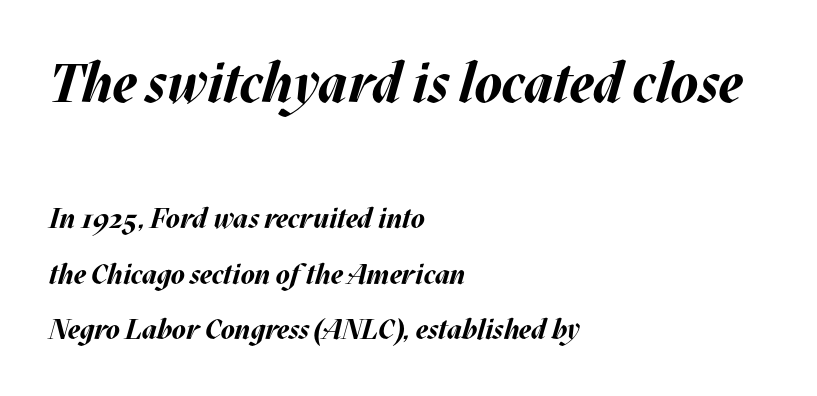
{"italic": "yes", "lean": "right", "slant_degrees": 17, "bold": "yes", "weight": "bold", "width": "normal", "stroke_contrast": "medium", "x_height": "large", "monospaced": "no", "underline": "no", "align": "left", "line_spacing": "loose", "line_spacing_ratio": 1.97, "letter_spacing": "normal", "letter_spacing_em": 0.0, "larger_block": "first", "size_ratio": 1.96, "glyph_px": 55}
